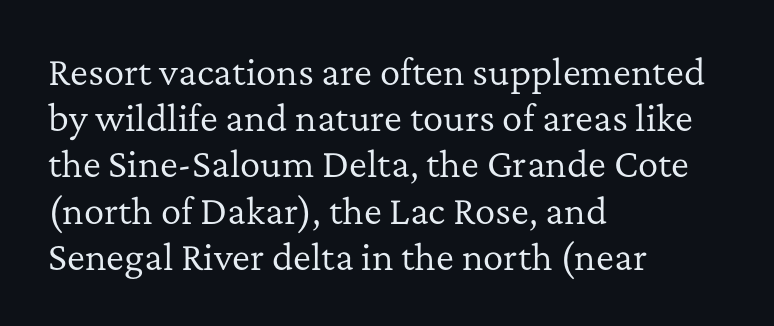
The image shows 34 px regular-weight serif type, upright; set left-aligned, normal line spacing (1.36x), normal letter spacing, not underlined; low stroke contrast and a medium x-height.
